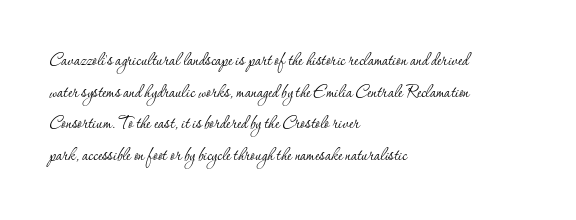
The image shows 21 px text type; set left-aligned, normal line spacing (1.51x), normal letter spacing, not underlined.
